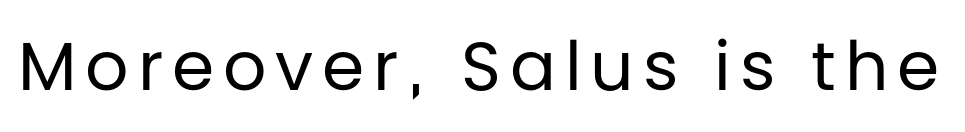
Q: Is the text bold? A: No.
Q: Is the text italic (slanted)? A: No, it is upright.
Q: Is the typeface a serif or a sans-serif typeface? A: Sans-serif.
Q: Is the text underlined? A: No.
Q: Width (condensed, normal, or wide)? A: Normal.
Q: Stroke contrast? A: Low.
Q: x-height? A: Large.
Q: Monospaced? A: No.
